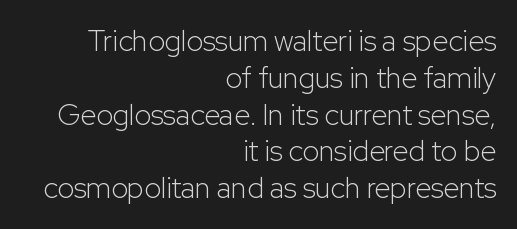
{"serif": "no", "italic": "no", "bold": "no", "weight": "light", "width": "normal", "stroke_contrast": "low", "x_height": "medium", "monospaced": "no", "underline": "no", "align": "right", "line_spacing": "normal", "line_spacing_ratio": 1.27, "letter_spacing": "normal", "letter_spacing_em": 0.0, "glyph_px": 29}
